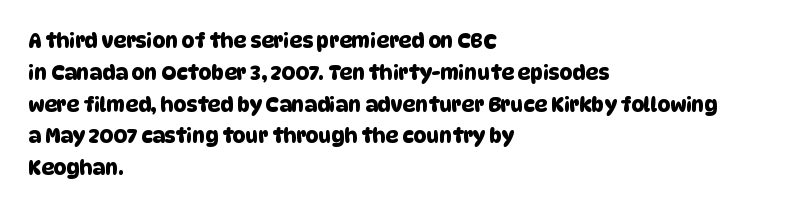
{"underline": "no", "align": "left", "line_spacing": "normal", "line_spacing_ratio": 1.59, "letter_spacing": "normal", "letter_spacing_em": 0.0, "glyph_px": 20}
